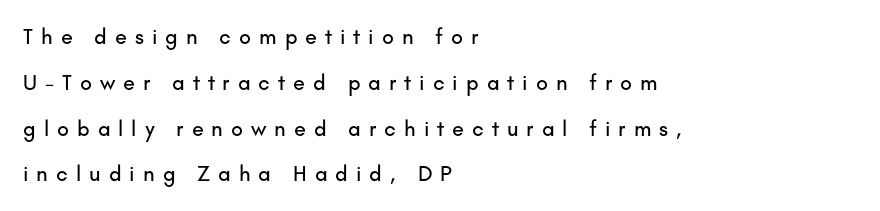
{"italic": "no", "underline": "no", "align": "left", "line_spacing": "loose", "line_spacing_ratio": 2.08, "letter_spacing": "wide", "letter_spacing_em": 0.36, "glyph_px": 22}
